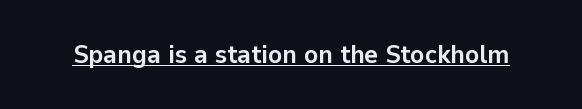
The image shows 26 px bold type, upright; set normal letter spacing, underlined.
